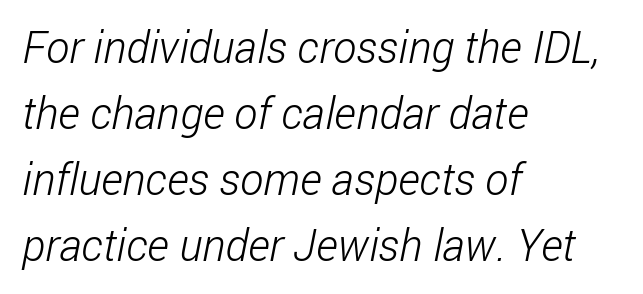
{"serif": "no", "bold": "no", "weight": "light", "width": "condensed", "stroke_contrast": "low", "x_height": "medium", "monospaced": "no", "underline": "no", "align": "left", "line_spacing": "normal", "line_spacing_ratio": 1.5, "letter_spacing": "normal", "letter_spacing_em": 0.0, "glyph_px": 44}
